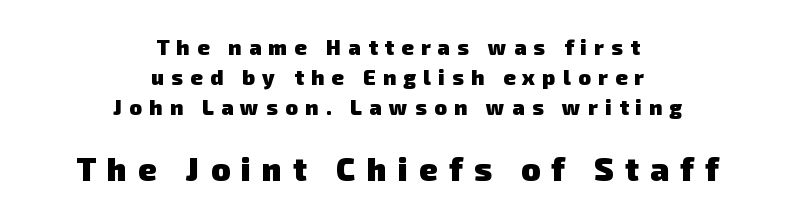
{"serif": "no", "bold": "yes", "weight": "heavy", "width": "normal", "stroke_contrast": "low", "x_height": "medium", "monospaced": "no", "underline": "no", "align": "center", "line_spacing": "normal", "line_spacing_ratio": 1.42, "letter_spacing": "wide", "letter_spacing_em": 0.35, "larger_block": "second", "size_ratio": 1.52, "glyph_px": 32}
